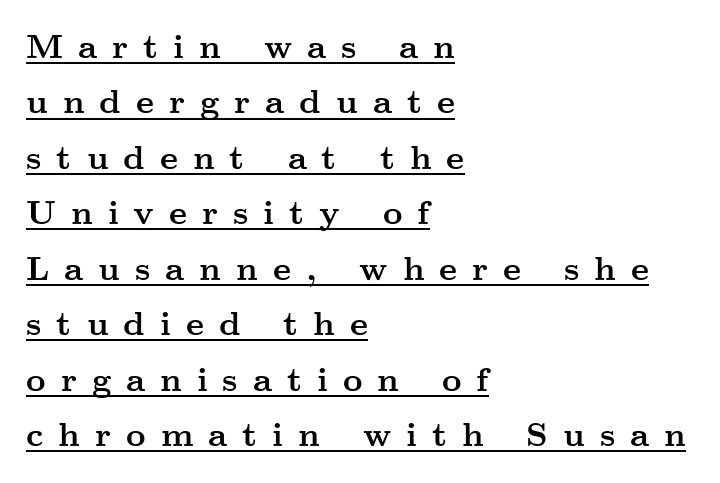
Short note: letters widely spaced. Students, observe: this is what conventionally led text looks like. Do the characters align in a grid? No, the font is proportional. Every row of glyphs begins at an identical x-position on the left. The rendered words wear a rule along their underside.
